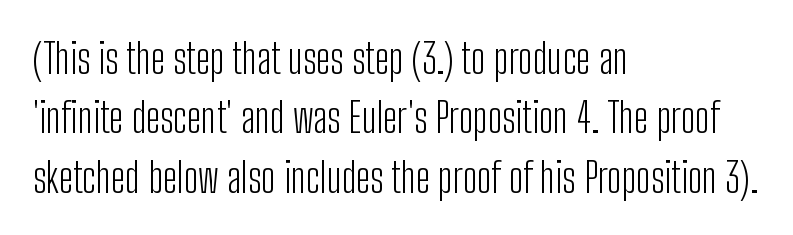
{"serif": "no", "italic": "no", "bold": "no", "weight": "light", "width": "condensed", "stroke_contrast": "low", "x_height": "medium", "monospaced": "no", "underline": "no", "align": "left", "line_spacing": "normal", "line_spacing_ratio": 1.45, "letter_spacing": "normal", "letter_spacing_em": 0.0, "glyph_px": 41}
